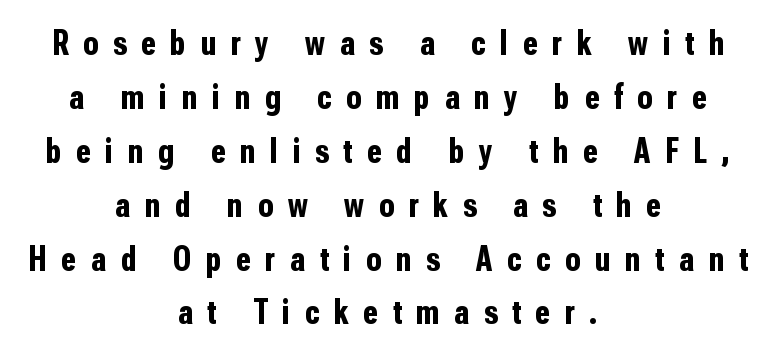
{"serif": "no", "italic": "no", "bold": "yes", "weight": "bold", "width": "condensed", "stroke_contrast": "low", "x_height": "medium", "monospaced": "no", "underline": "no", "align": "center", "line_spacing": "normal", "line_spacing_ratio": 1.54, "letter_spacing": "wide", "letter_spacing_em": 0.42, "glyph_px": 35}
